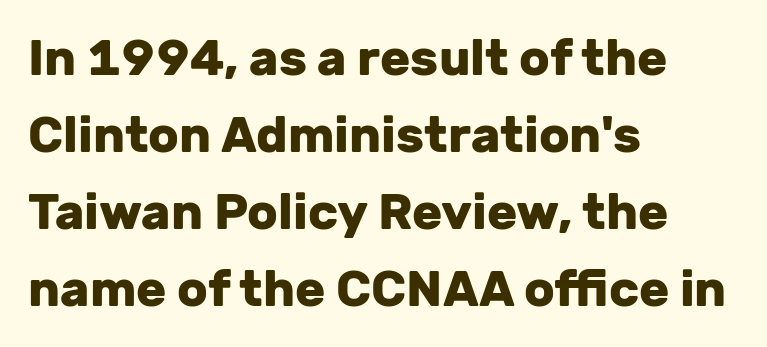
{"serif": "no", "italic": "no", "bold": "yes", "weight": "heavy", "width": "normal", "stroke_contrast": "low", "x_height": "medium", "monospaced": "no", "underline": "no", "align": "left", "line_spacing": "normal", "line_spacing_ratio": 1.54, "letter_spacing": "normal", "letter_spacing_em": 0.0, "glyph_px": 50}
